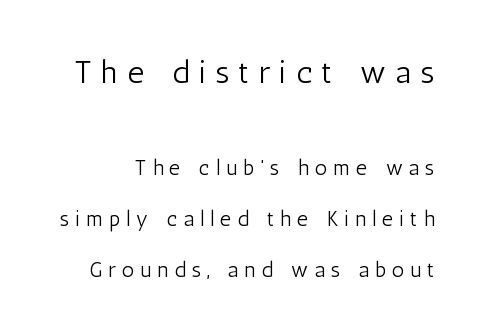
The image shows 32 px light, condensed sans-serif type, upright; set loose line spacing (2.42x), unusually wide letter spacing (+0.3 em), not underlined; the first (top) block is 1.52x larger; low stroke contrast and a medium x-height.
